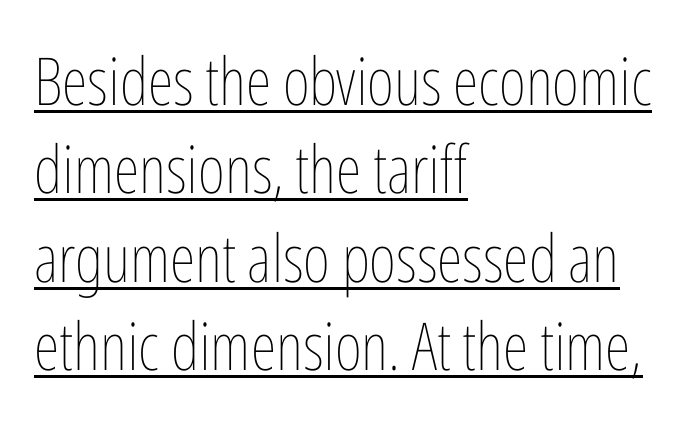
{"italic": "no", "bold": "no", "weight": "thin", "width": "condensed", "stroke_contrast": "low", "x_height": "medium", "monospaced": "no", "underline": "yes", "align": "left", "line_spacing": "normal", "line_spacing_ratio": 1.34, "letter_spacing": "normal", "letter_spacing_em": 0.0, "glyph_px": 66}
